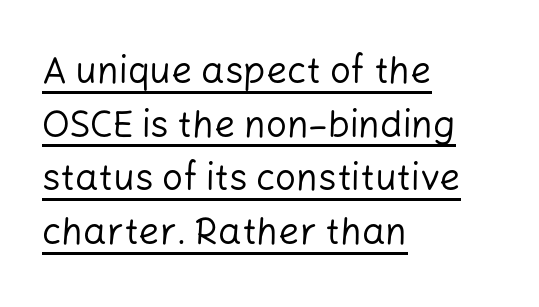
Q: Is the text bold? A: No.
Q: Is the text italic (slanted)? A: No, it is upright.
Q: Is the typeface a serif or a sans-serif typeface? A: Sans-serif.
Q: Is the text underlined? A: Yes.
Q: How is the paragraph aligned? A: Left-aligned.
Q: Is the spacing between letters normal or unusually wide? A: Normal.
Q: Is the spacing between lines tight, normal or loose? A: Normal.
Q: Width (condensed, normal, or wide)? A: Normal.
Q: Stroke contrast? A: Low.
Q: x-height? A: Medium.
Q: Monospaced? A: No.
